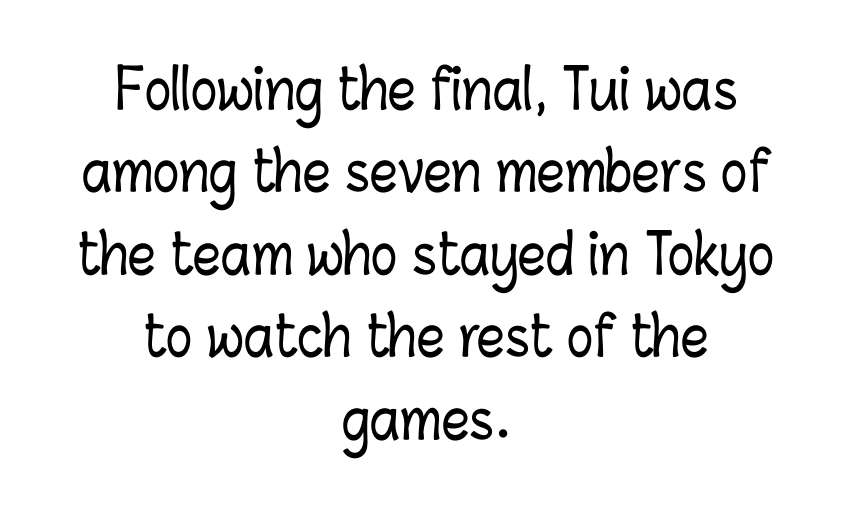
Q: Is the text italic (slanted)? A: No, it is upright.
Q: Is the text underlined? A: No.
Q: How is the paragraph aligned? A: Centered.
Q: Is the spacing between letters normal or unusually wide? A: Normal.
Q: Is the spacing between lines tight, normal or loose? A: Normal.
Q: Width (condensed, normal, or wide)? A: Condensed.
Q: Stroke contrast? A: Low.
Q: x-height? A: Medium.
Q: Monospaced? A: No.
